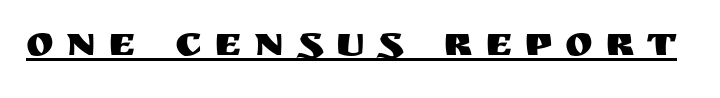
The image shows 42 px sans-serif type, upright; set unusually wide letter spacing (+0.29 em), underlined; medium stroke contrast and a large x-height.
